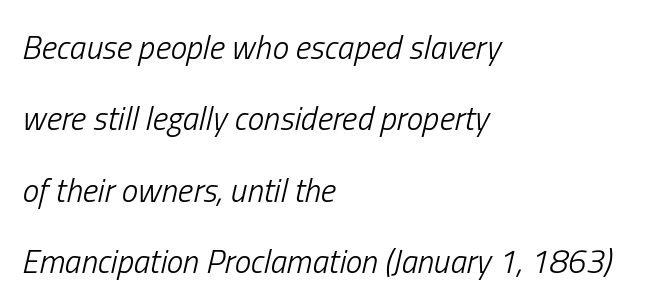
The image shows 33 px light, condensed type, italic (leaning right); set left-aligned, loose line spacing (2.16x), normal letter spacing, not underlined; low stroke contrast and a medium x-height.
